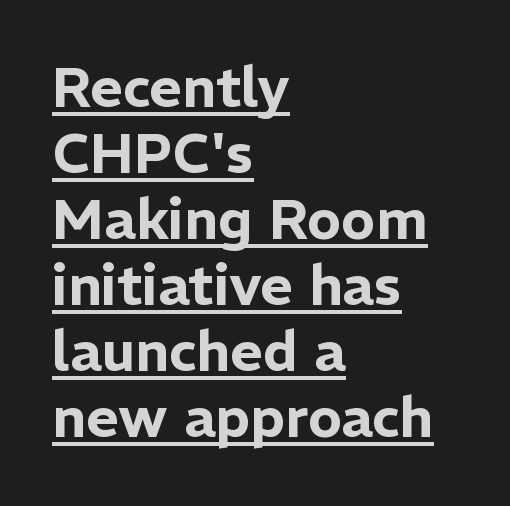
The image shows 56 px sans-serif type, upright; set left-aligned, line spacing 1.18x, normal letter spacing, underlined; low stroke contrast and a medium x-height.
